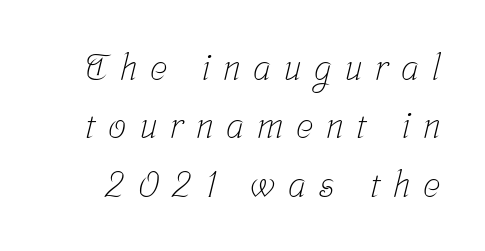
The image shows 36 px light, condensed serif type; set normal line spacing (1.62x), unusually wide letter spacing (+0.36 em), not underlined; low stroke contrast and a medium x-height.
